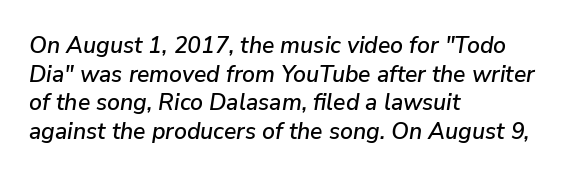
The image shows 23 px text type, italic (leaning right); set left-aligned, line spacing 1.24x, normal letter spacing, not underlined.
